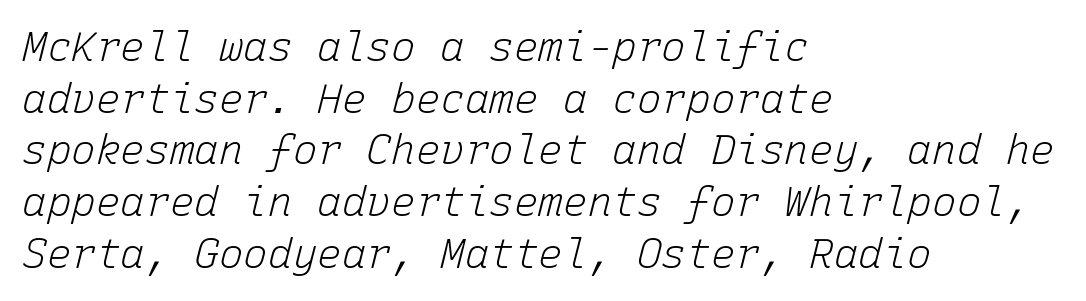
The horizontal fit of the characters is conventional and even. The baseline area is clear. Heft: none added — not bold. The rendering uses a moderate line-height, typical for paragraphs.
